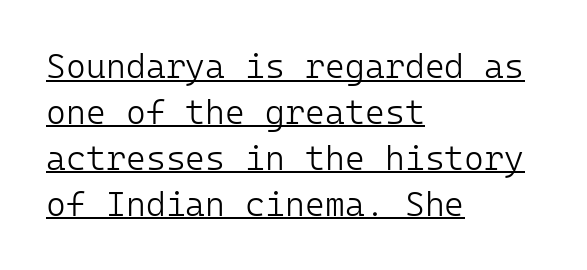
The image shows 34 px light sans-serif type, upright, monospaced; set left-aligned, normal line spacing (1.35x), normal letter spacing, underlined; low stroke contrast and a medium x-height.
